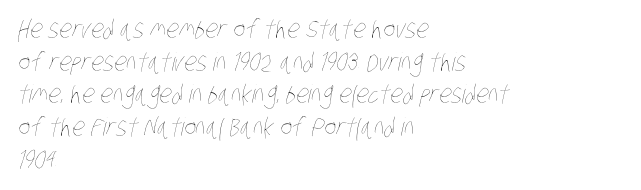
Glyph-to-glyph distance matches everyday printed text. Stroke mass is kept to a normal reading level or below. Does the leading feel generous? No, just average. Descender tails drop into unmarked territory. Casual observation: everything's shoved over to the left.
